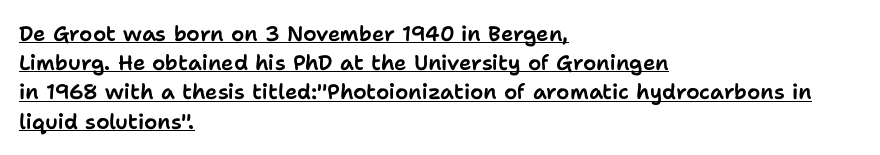
Q: Is the text italic (slanted)? A: No, it is upright.
Q: Is the text underlined? A: Yes.
Q: How is the paragraph aligned? A: Left-aligned.
Q: Is the spacing between letters normal or unusually wide? A: Normal.
Q: Is the spacing between lines tight, normal or loose? A: Normal.
